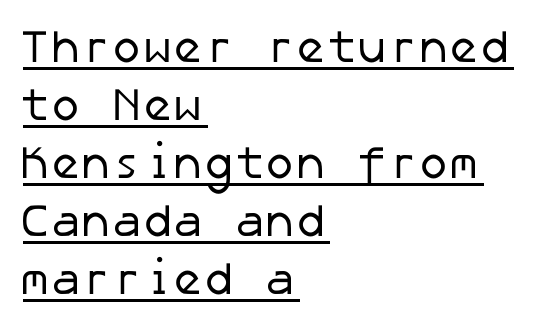
Q: Is the text bold? A: No.
Q: Is the typeface a serif or a sans-serif typeface? A: Sans-serif.
Q: Is the text underlined? A: Yes.
Q: How is the paragraph aligned? A: Left-aligned.
Q: Is the spacing between letters normal or unusually wide? A: Normal.
Q: Is the spacing between lines tight, normal or loose? A: Normal.
Q: Width (condensed, normal, or wide)? A: Normal.
Q: Stroke contrast? A: Low.
Q: x-height? A: Medium.
